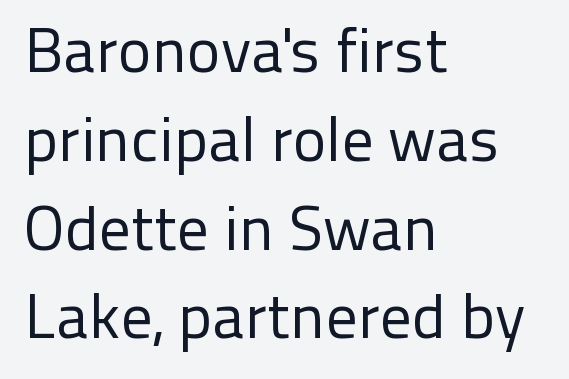
{"serif": "no", "italic": "no", "bold": "no", "weight": "regular", "width": "normal", "stroke_contrast": "low", "x_height": "medium", "monospaced": "no", "underline": "no", "align": "left", "line_spacing": "normal", "line_spacing_ratio": 1.41, "letter_spacing": "normal", "letter_spacing_em": 0.0, "glyph_px": 63}
